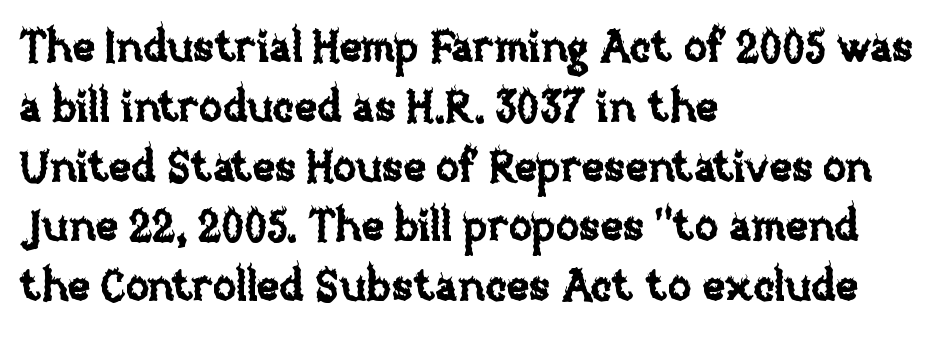
Q: Is the text italic (slanted)? A: No, it is upright.
Q: Is the text underlined? A: No.
Q: How is the paragraph aligned? A: Left-aligned.
Q: Is the spacing between letters normal or unusually wide? A: Normal.
Q: Is the spacing between lines tight, normal or loose? A: Normal.
Q: Width (condensed, normal, or wide)? A: Normal.
Q: Stroke contrast? A: Low.
Q: x-height? A: Large.
Q: Monospaced? A: No.
